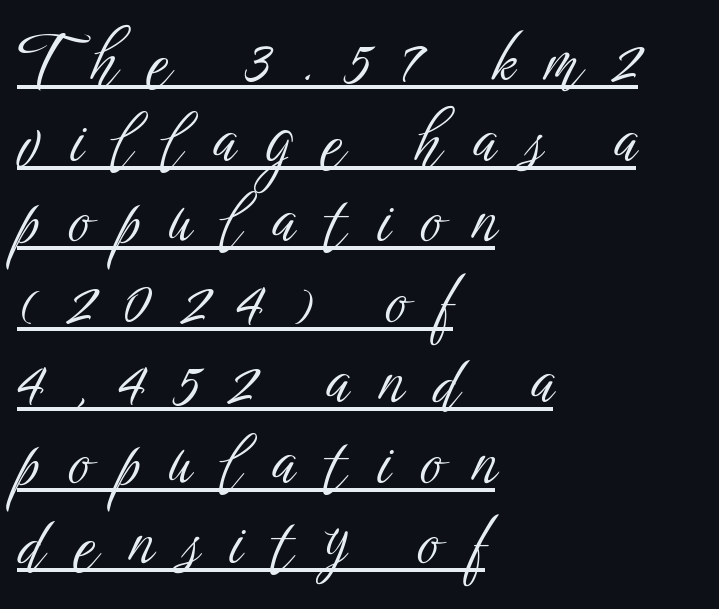
The font family rendered here belongs to the sans-serif group. Typeset ragged right — the left edge is the straight one. Character widths vary here, with narrow letters taking less room than wide ones. These glyphs show unthickened strokes, regular width or finer.
